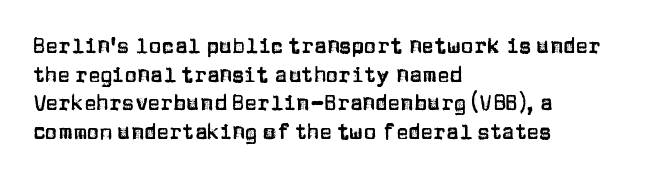
The image shows 21 px text type, upright; set left-aligned, normal line spacing (1.36x), normal letter spacing, not underlined.
